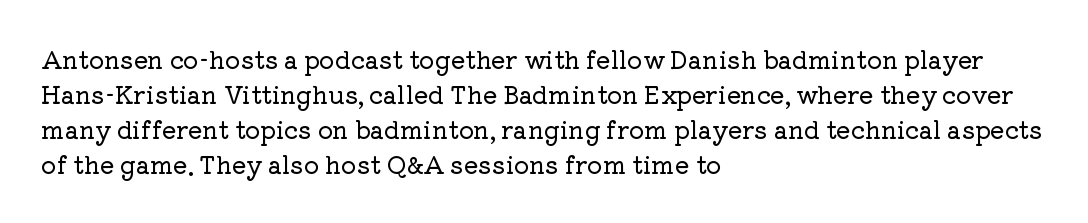
Style check: upright. The designer left line spacing at the default. Casual observation: everything's shoved over to the left. Tracking here is standard; glyphs follow each other at the usual distance. The foot of each line stays bare and open.
